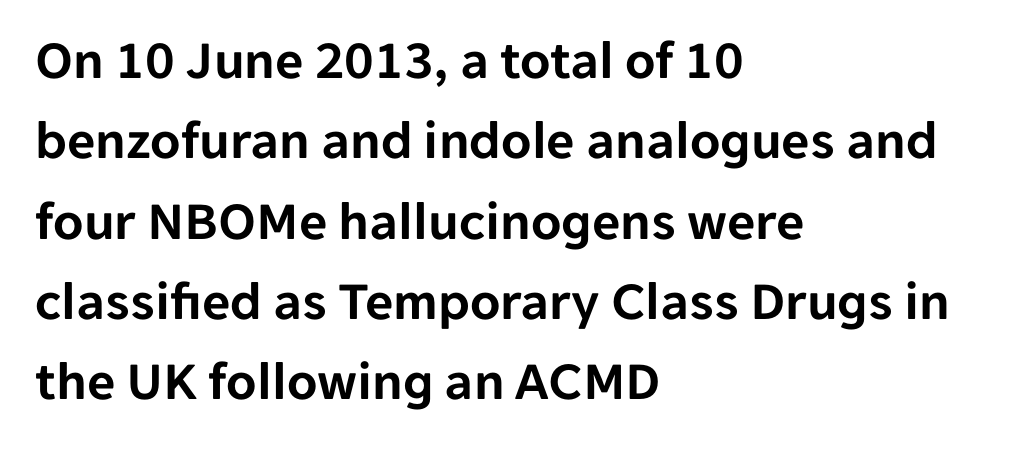
{"serif": "no", "italic": "no", "width": "normal", "stroke_contrast": "low", "x_height": "medium", "monospaced": "no", "underline": "no", "align": "left", "line_spacing": "normal", "line_spacing_ratio": 1.46, "letter_spacing": "normal", "letter_spacing_em": 0.0, "glyph_px": 55}
